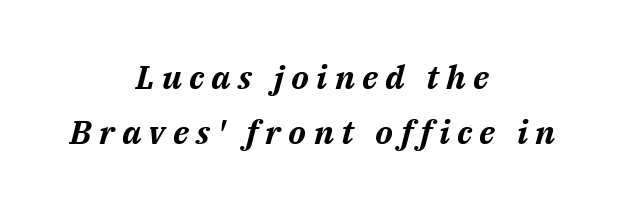
Q: Is the text bold? A: Yes.
Q: Is the text italic (slanted)? A: Yes, it leans right by about 14 degrees.
Q: Is the text underlined? A: No.
Q: How is the paragraph aligned? A: Centered.
Q: Is the spacing between letters normal or unusually wide? A: Unusually wide.
Q: Is the spacing between lines tight, normal or loose? A: Normal.
Q: Width (condensed, normal, or wide)? A: Normal.
Q: Stroke contrast? A: Medium.
Q: x-height? A: Medium.
Q: Monospaced? A: No.
